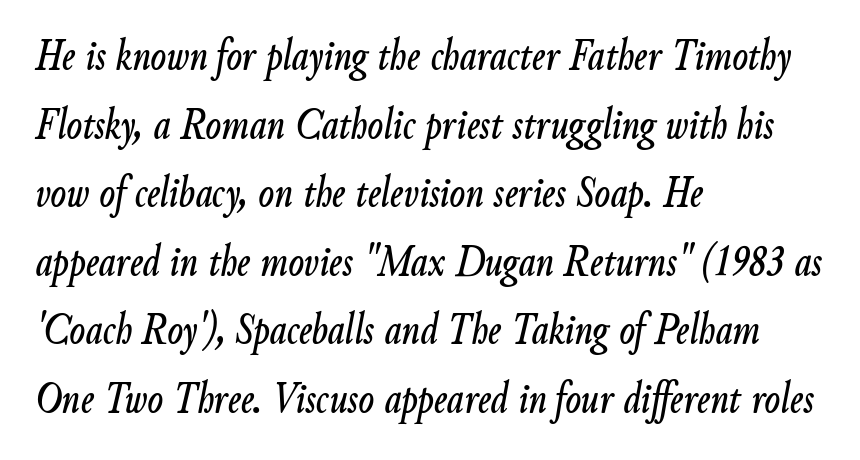
A clean baseline with only descenders dipping below it. The lines sit at an ordinary, default distance from one another. Here the designer chose a conventional face with non-uniform glyph widths. Every row of glyphs begins at an identical x-position on the left. When letters slant like this, we call the style italic. Between one letter and the next there's only the usual sliver of space.
